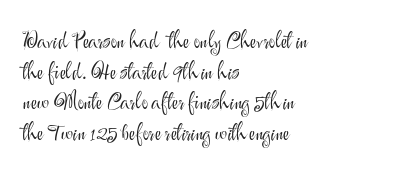
The image shows 22 px text type; set left-aligned, normal line spacing (1.39x), normal letter spacing, not underlined.
